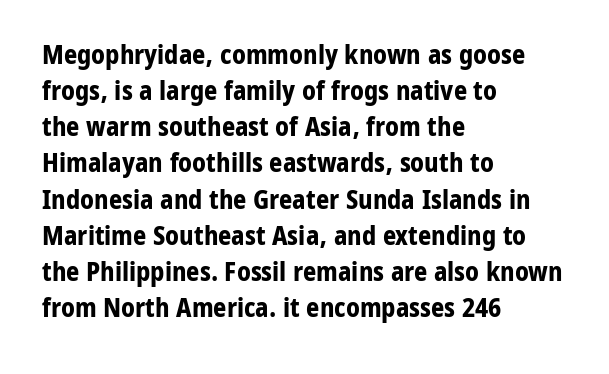
Clear beneath every line of the passage. The typography opts for an upright posture over an oblique one. Evenly set lines give the paragraph a standard silhouette. Standard letterfit; no display-style spreading of the glyphs. The compositor pushed each line to the left boundary.
